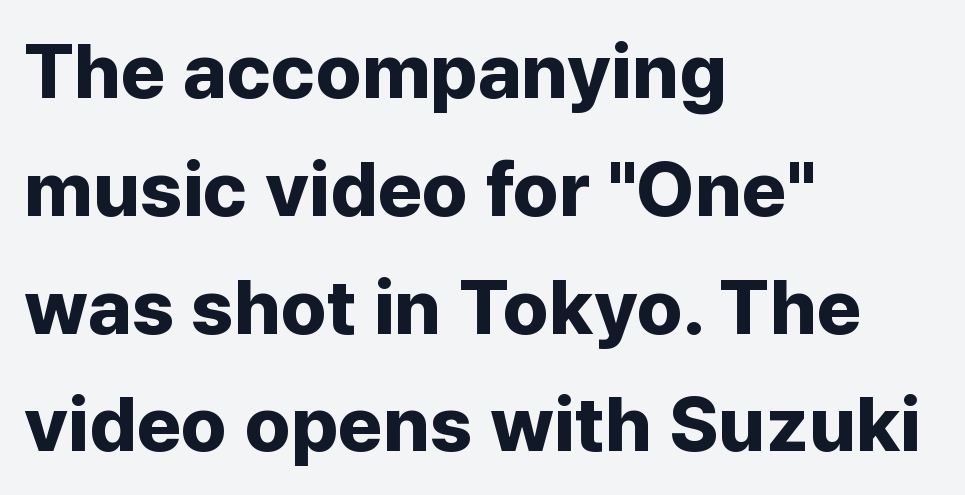
The image shows 77 px bold sans-serif type, upright; set left-aligned, normal line spacing (1.53x), normal letter spacing, not underlined; low stroke contrast and a medium x-height.
